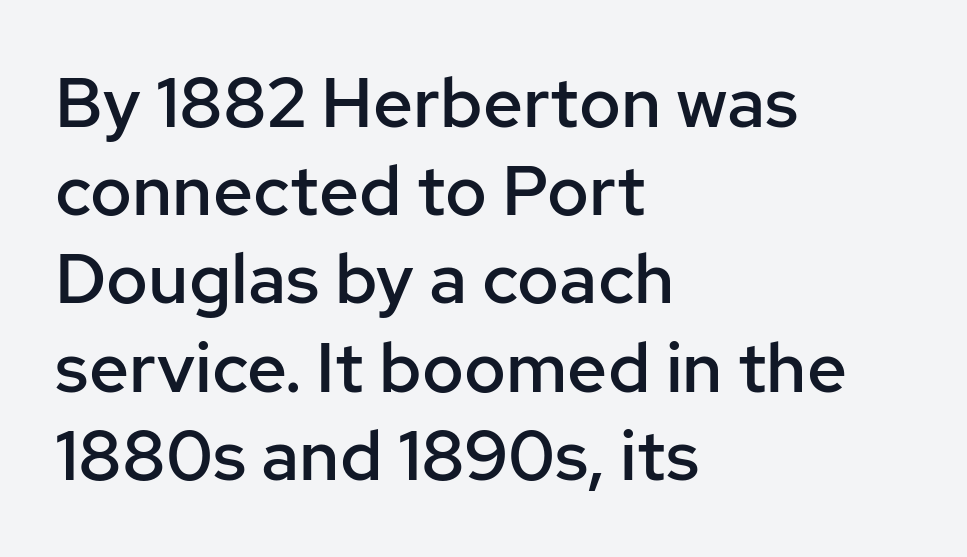
Q: Is the text bold? A: Semi-bold.
Q: Is the text italic (slanted)? A: No, it is upright.
Q: Is the typeface a serif or a sans-serif typeface? A: Sans-serif.
Q: Is the text underlined? A: No.
Q: How is the paragraph aligned? A: Left-aligned.
Q: Is the spacing between letters normal or unusually wide? A: Normal.
Q: Is the spacing between lines tight, normal or loose? A: Normal.
Q: Width (condensed, normal, or wide)? A: Normal.
Q: Stroke contrast? A: Low.
Q: x-height? A: Medium.
Q: Monospaced? A: No.
